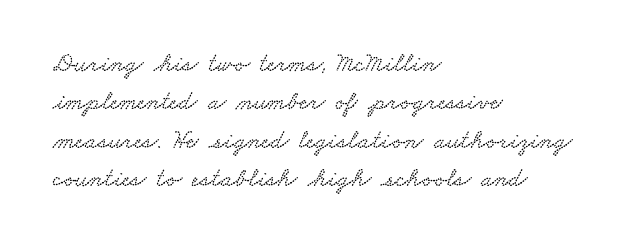
The image shows 26 px text type; set left-aligned, normal line spacing (1.48x), normal letter spacing, not underlined.
